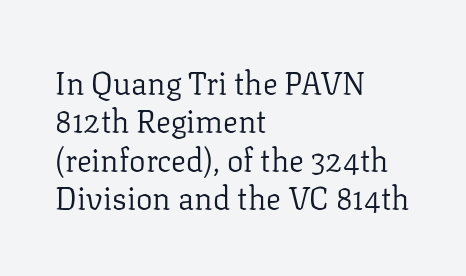
Any mark beneath the type? The region is blank. Each letter keeps its own natural width here, so spacing adapts to shape. Bold? No — there's no thickening of the strokes. Check where the strokes stop: tiny serifs finish them off. Is the letter spacing exaggerated? No — it looks like the ordinary default.
